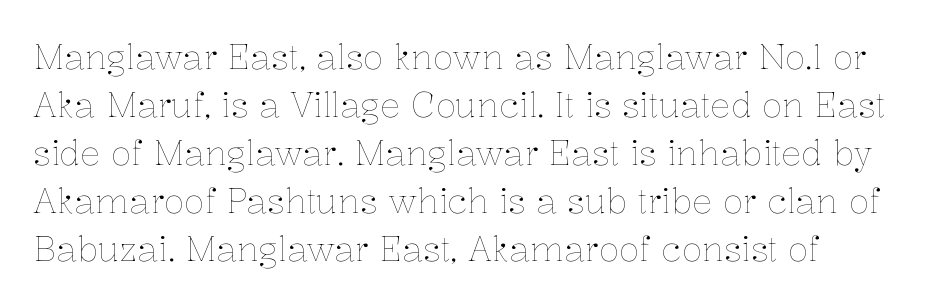
The image shows 34 px thin type, upright; set normal line spacing (1.41x), normal letter spacing, not underlined; low stroke contrast and a medium x-height.
